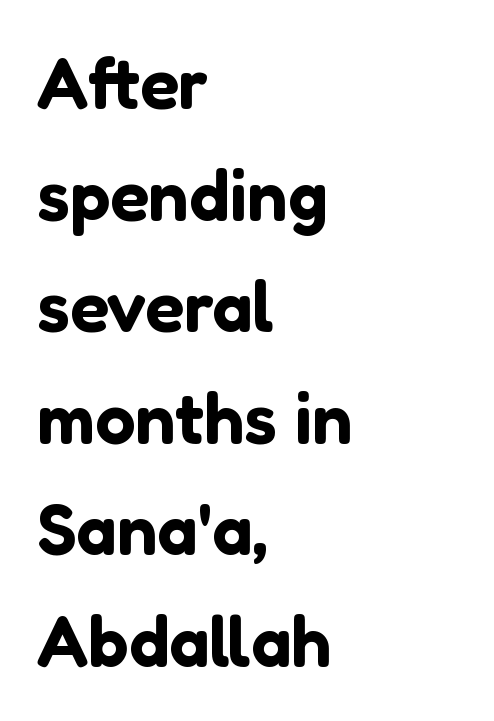
Note the varied advance widths — an 'i' is clearly narrower than an 'm'. You can tell it's not italic because the verticals are truly vertical. Rule under the text: the space is simply empty. All the whitespace from short lines collects on the right. Classification — sans serif. One glance says typical: line gaps are just what's usual.
